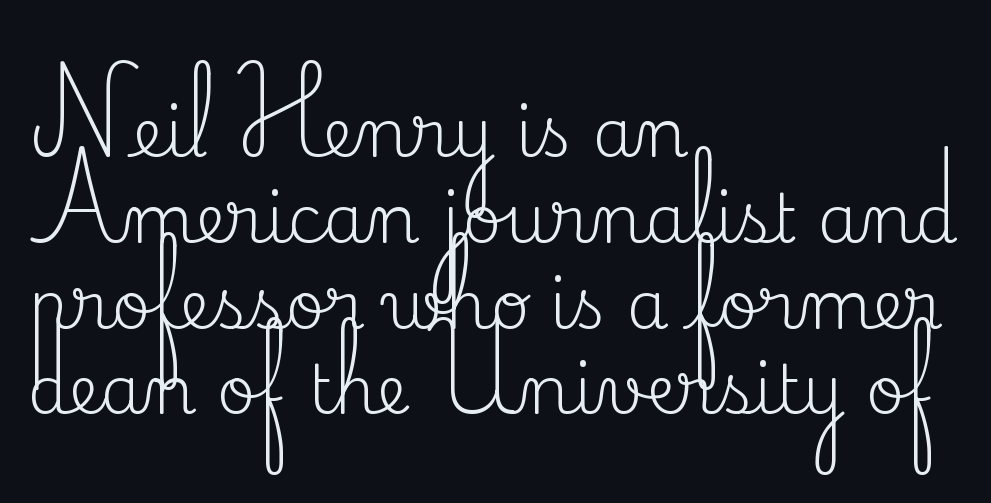
The image shows 67 px regular-weight serif type, upright; set left-aligned, normal line spacing (1.28x), normal letter spacing, not underlined; medium stroke contrast and a small x-height.
